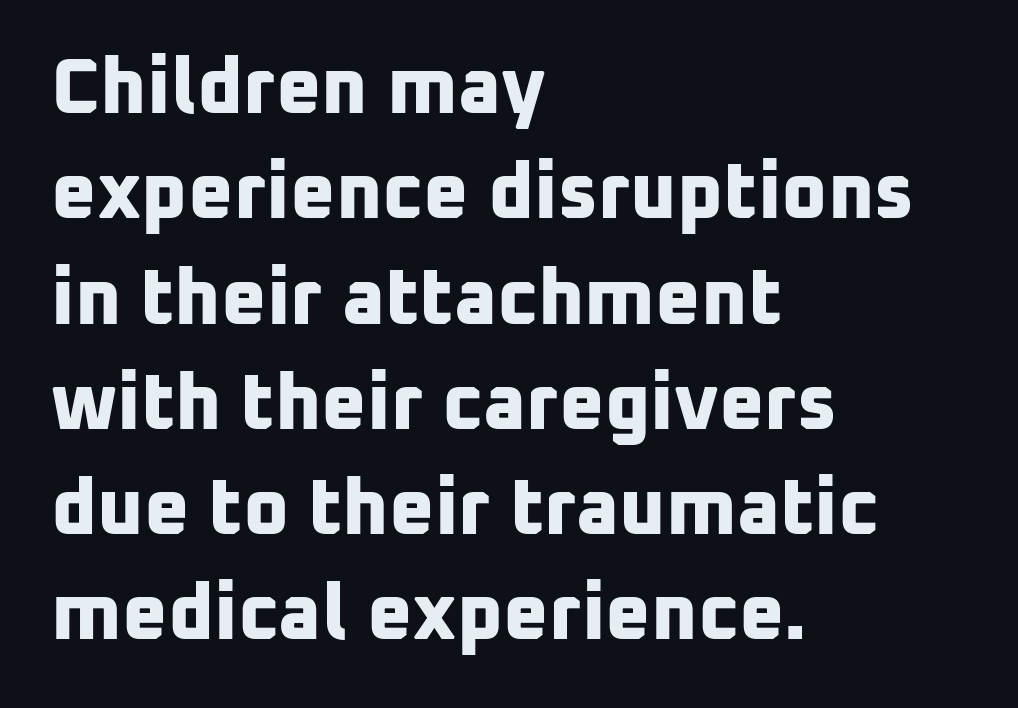
Look at the stroke-to-counter ratio: heavy, a bold. These lines are rendered in a variable-pitch font. Typographically, this falls in the sans-serif category. Plain, unruled lines of type. Each word holds together tightly as a unit, with standard inter-letter gaps.
